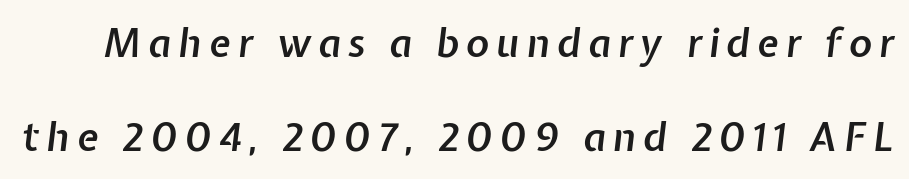
{"italic": "yes", "lean": "right", "slant_degrees": 7, "bold": "semi", "weight": "semibold", "width": "normal", "stroke_contrast": "low", "x_height": "medium", "monospaced": "no", "underline": "no", "line_spacing": "loose", "line_spacing_ratio": 2.41, "glyph_px": 39}
